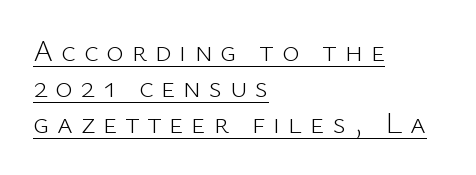
These lines are rendered in a variable-pitch font. There is plenty of visible air inserted between adjacent glyphs. Designer's note — italics off, roman on. The rendered words wear a rule along their underside. Caption: multi-line text, flush left, ragged right.
